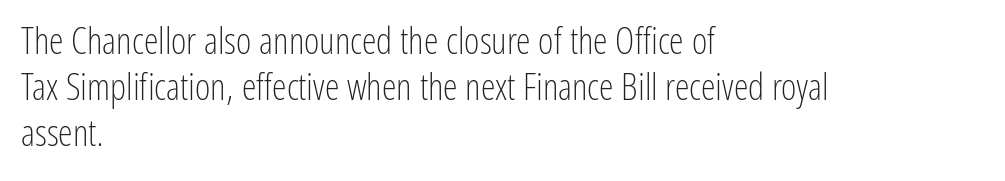
Q: Is the text bold? A: No.
Q: Is the text italic (slanted)? A: No, it is upright.
Q: Is the typeface a serif or a sans-serif typeface? A: Sans-serif.
Q: Is the text underlined? A: No.
Q: How is the paragraph aligned? A: Left-aligned.
Q: Is the spacing between letters normal or unusually wide? A: Normal.
Q: Width (condensed, normal, or wide)? A: Condensed.
Q: Stroke contrast? A: Low.
Q: x-height? A: Medium.
Q: Monospaced? A: No.
